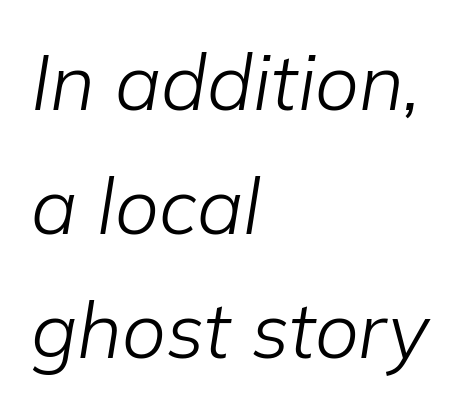
Q: Is the text bold? A: No.
Q: Is the text italic (slanted)? A: Yes, it leans right by about 9 degrees.
Q: Is the text underlined? A: No.
Q: How is the paragraph aligned? A: Left-aligned.
Q: Is the spacing between letters normal or unusually wide? A: Normal.
Q: Is the spacing between lines tight, normal or loose? A: Normal.
Q: Width (condensed, normal, or wide)? A: Normal.
Q: Stroke contrast? A: Low.
Q: x-height? A: Medium.
Q: Monospaced? A: No.
